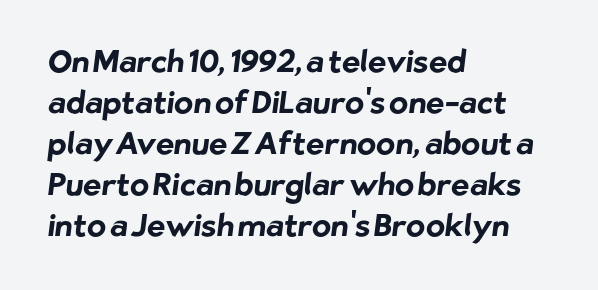
Bare-footed words on every line. This sample uses plain, unmodified letter spacing. Short and long lines alike share a common starting point at left. These lines are rendered in a variable-pitch font.
